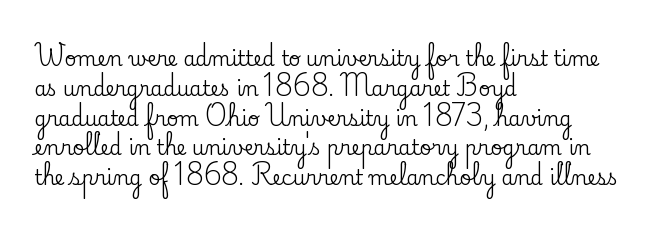
{"italic": "no", "underline": "no", "align": "left", "line_spacing": "normal", "line_spacing_ratio": 1.49, "letter_spacing": "normal", "letter_spacing_em": 0.0, "glyph_px": 20}
